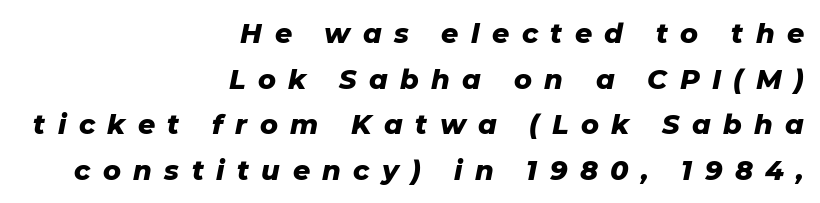
{"italic": "yes", "lean": "right", "slant_degrees": 11, "bold": "yes", "underline": "no", "align": "right", "line_spacing": "normal", "line_spacing_ratio": 1.69, "letter_spacing": "wide", "letter_spacing_em": 0.46, "glyph_px": 27}
